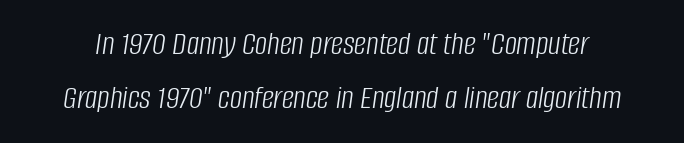
A typesetter would call this zero additional tracking. Slant detected: the letters are inclined. On a weight scale, this lands at 450 or below. Is there much room between lines? A standard amount, neither cramped nor airy. Any mark beneath the type? The region is blank.
